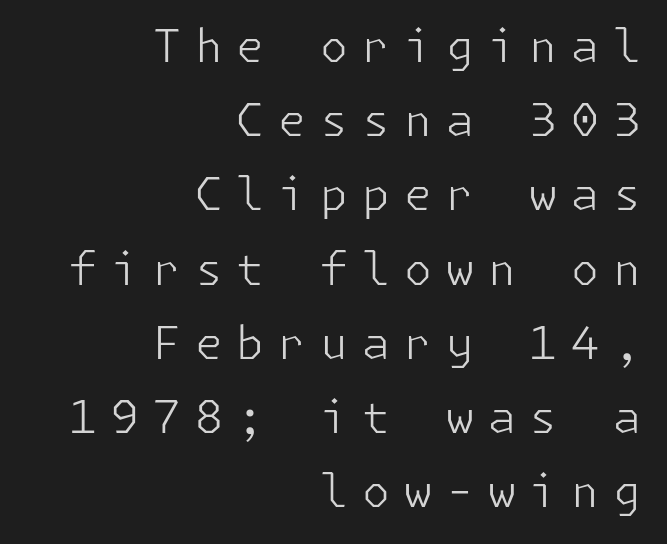
Q: Is the text bold? A: No.
Q: Is the text italic (slanted)? A: No, it is upright.
Q: Is the typeface a serif or a sans-serif typeface? A: Sans-serif.
Q: Is the text underlined? A: No.
Q: How is the paragraph aligned? A: Right-aligned.
Q: Is the spacing between letters normal or unusually wide? A: Unusually wide.
Q: Is the spacing between lines tight, normal or loose? A: Normal.
Q: Width (condensed, normal, or wide)? A: Normal.
Q: Stroke contrast? A: Low.
Q: x-height? A: Medium.
